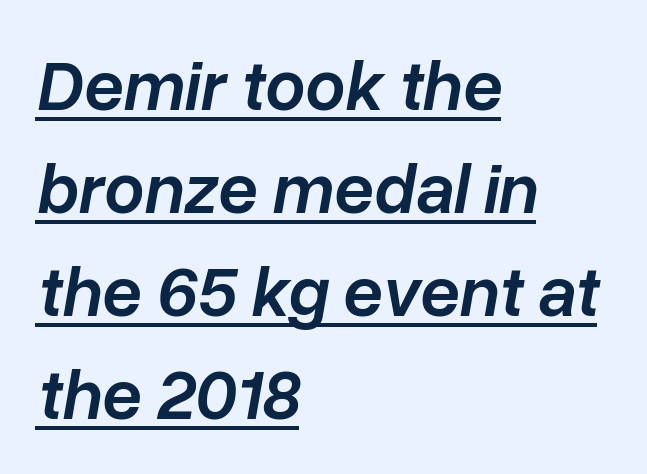
Summary of weight: moderately heavy, a semibold. The rendering uses the underline text-decoration. The line-height multiplier appears to be the usual default. The letters advance in unequal steps, a hallmark of proportional type.
